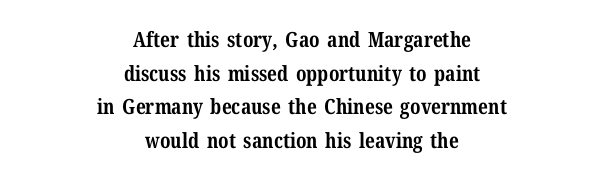
The image shows 21 px bold type, upright; set centered, normal line spacing (1.6x), normal letter spacing, not underlined.
